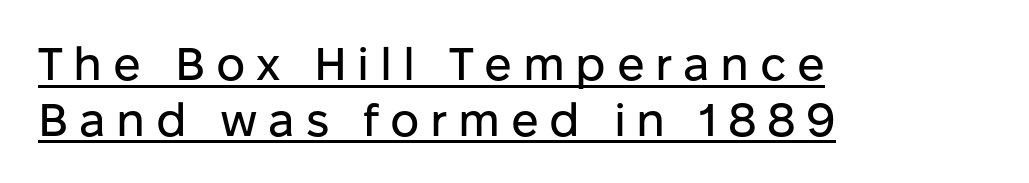
{"serif": "no", "italic": "no", "width": "normal", "stroke_contrast": "low", "x_height": "medium", "monospaced": "no", "underline": "yes", "align": "left", "line_spacing_ratio": 1.21, "letter_spacing": "wide", "letter_spacing_em": 0.23, "glyph_px": 46}
